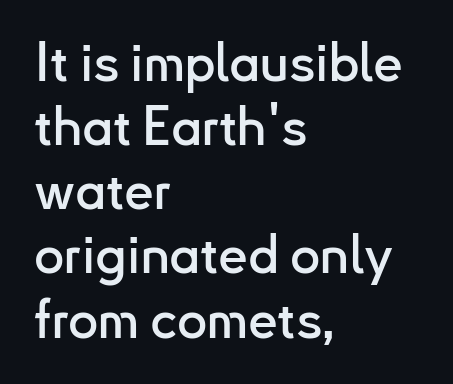
The image shows 53 px sans-serif type, upright; set left-aligned, line spacing 1.21x, normal letter spacing, not underlined; low stroke contrast and a small x-height.
